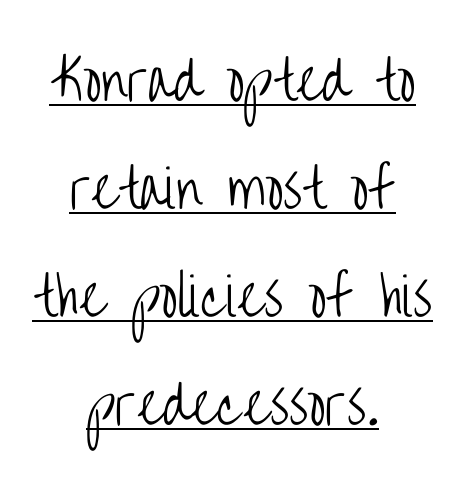
The image shows 52 px light, condensed sans-serif type, upright; set centered, loose line spacing (2.08x), normal letter spacing, underlined; low stroke contrast and a large x-height.
